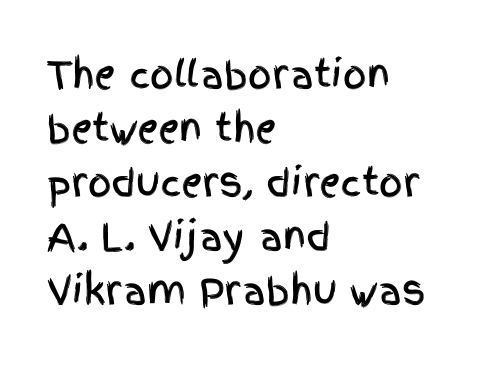
Q: Is the text italic (slanted)? A: No, it is upright.
Q: Is the typeface a serif or a sans-serif typeface? A: Sans-serif.
Q: Is the text underlined? A: No.
Q: How is the paragraph aligned? A: Left-aligned.
Q: Is the spacing between letters normal or unusually wide? A: Normal.
Q: Is the spacing between lines tight, normal or loose? A: Normal.
Q: Width (condensed, normal, or wide)? A: Condensed.
Q: x-height? A: Large.
Q: Monospaced? A: No.
